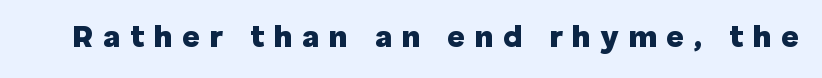
The image shows 31 px heavy sans-serif type, upright; set unusually wide letter spacing (+0.3 em), not underlined; low stroke contrast and a medium x-height.
